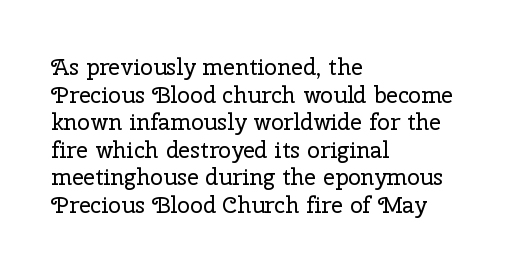
The image shows 23 px text type, upright; set left-aligned, line spacing 1.2x, normal letter spacing, not underlined.
